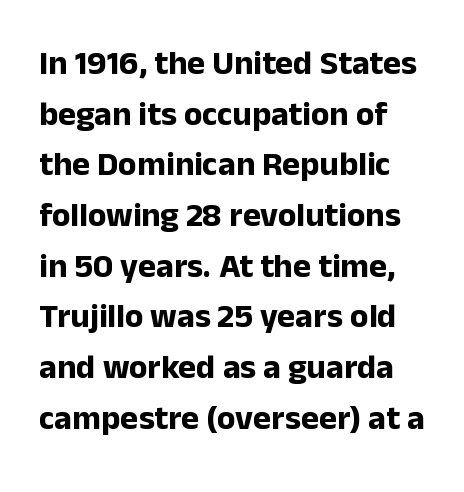
Q: Is the text bold? A: Yes.
Q: Is the text italic (slanted)? A: No, it is upright.
Q: Is the typeface a serif or a sans-serif typeface? A: Sans-serif.
Q: Is the text underlined? A: No.
Q: Is the spacing between letters normal or unusually wide? A: Normal.
Q: Is the spacing between lines tight, normal or loose? A: Normal.
Q: Width (condensed, normal, or wide)? A: Normal.
Q: Stroke contrast? A: Low.
Q: x-height? A: Medium.
Q: Monospaced? A: No.
